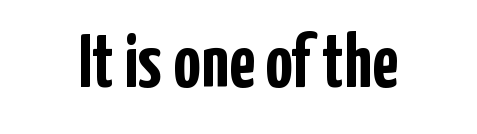
Unlike italic type, these characters show no tilt at all. These lines keep a tight, regular rhythm from letter to letter. Regarding serifs, this sample does without them. As a designer I'd log this as weight 700, bold. Type without underlining. This sample has the flowing, uneven cadence of proportional lettering.
